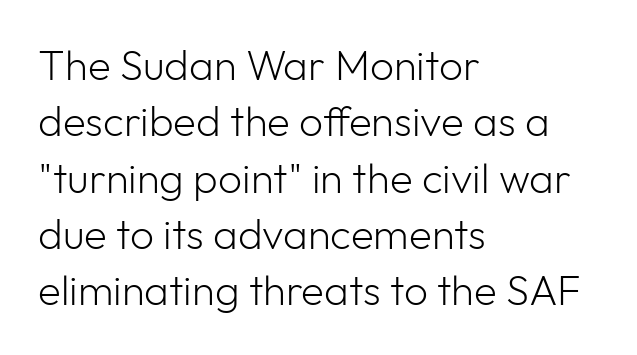
Q: Is the text bold? A: No.
Q: Is the text italic (slanted)? A: No, it is upright.
Q: Is the typeface a serif or a sans-serif typeface? A: Sans-serif.
Q: Is the text underlined? A: No.
Q: How is the paragraph aligned? A: Left-aligned.
Q: Is the spacing between letters normal or unusually wide? A: Normal.
Q: Is the spacing between lines tight, normal or loose? A: Normal.
Q: Width (condensed, normal, or wide)? A: Normal.
Q: Stroke contrast? A: Low.
Q: x-height? A: Medium.
Q: Monospaced? A: No.
